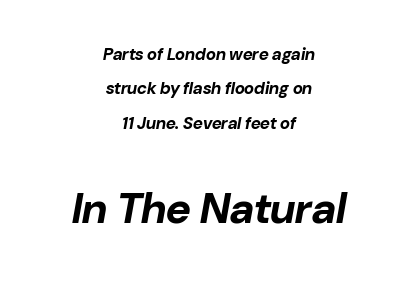
Italic? Definitely — the glyphs are oblique. Typographic density is high because the face is bold. The block of text is sparse from top to bottom, with ample space between rows. These lines stack symmetrically, like a column narrowing and widening about its center. The letters sit at their default tracking, neither squeezed nor spread.
